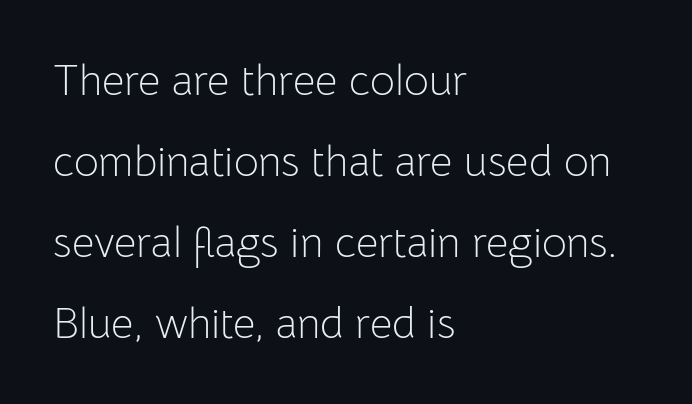
The image shows 43 px light sans-serif type, upright; set left-aligned, line spacing 1.88x, normal letter spacing, not underlined; low stroke contrast and a medium x-height.
